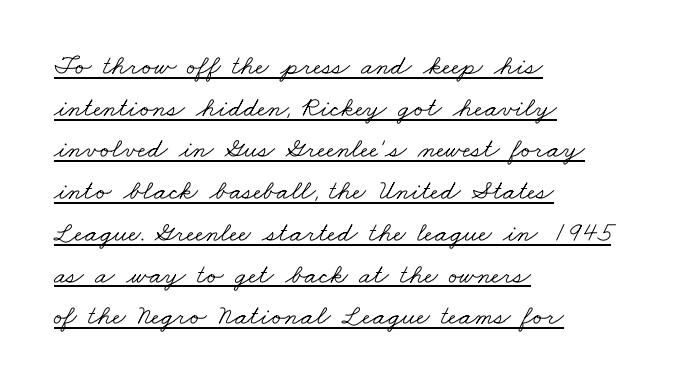
Leading: standard. This rendering features underlined lettering. This reads as an unemphasized weight, regular at the heaviest. Proportional: the letters do not fall into vertical columns. Horizontal alignment here is leftward, the default for most running prose.
